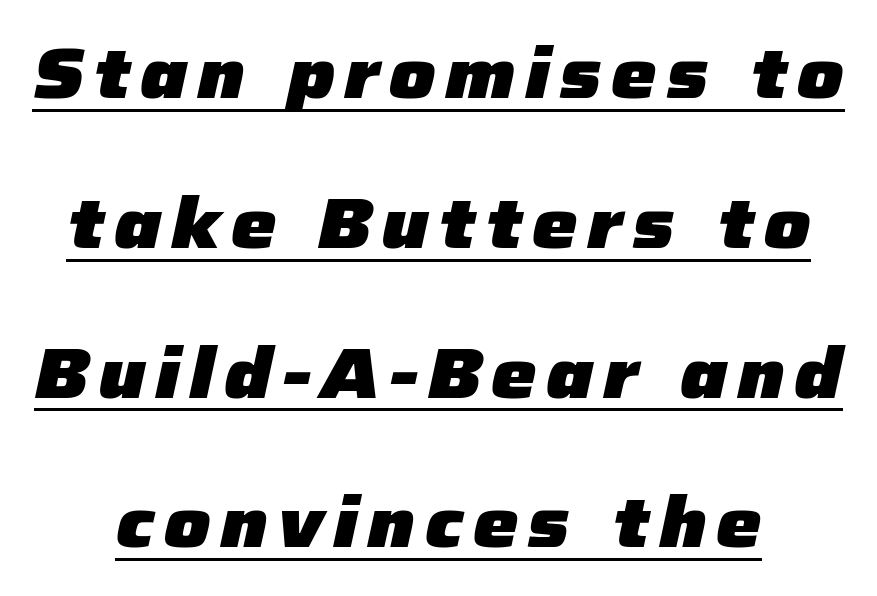
Q: Is the text bold? A: Yes.
Q: Is the text italic (slanted)? A: Yes, it leans right by about 12 degrees.
Q: Is the text underlined? A: Yes.
Q: Is the spacing between lines tight, normal or loose? A: Loose.
Q: Width (condensed, normal, or wide)? A: Normal.
Q: Stroke contrast? A: Low.
Q: x-height? A: Medium.
Q: Monospaced? A: No.
